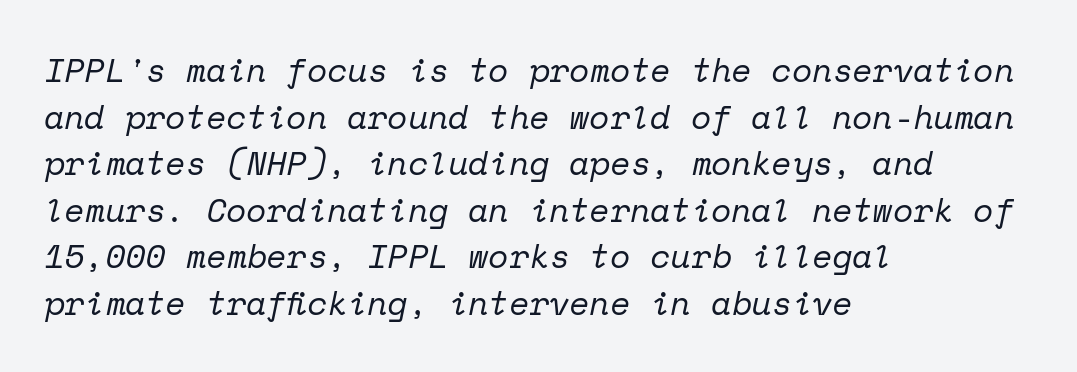
Q: Is the text bold? A: No.
Q: Is the text italic (slanted)? A: Yes, it leans right by about 12 degrees.
Q: Is the typeface a serif or a sans-serif typeface? A: Serif.
Q: Is the text underlined? A: No.
Q: How is the paragraph aligned? A: Left-aligned.
Q: Is the spacing between letters normal or unusually wide? A: Normal.
Q: Is the spacing between lines tight, normal or loose? A: Normal.
Q: Width (condensed, normal, or wide)? A: Normal.
Q: Stroke contrast? A: Low.
Q: x-height? A: Medium.
Q: Monospaced? A: Yes.
